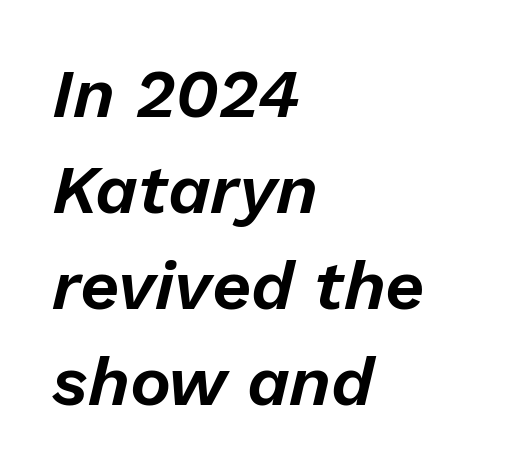
The space between consecutive lines is moderate. Nothing unusual about the tracking: characters are spaced as the font intends. The glyphs look as if they've been sheared to an angle. Varying glyph widths throughout — classic text-font behaviour. Descenders hang freely into open space.
